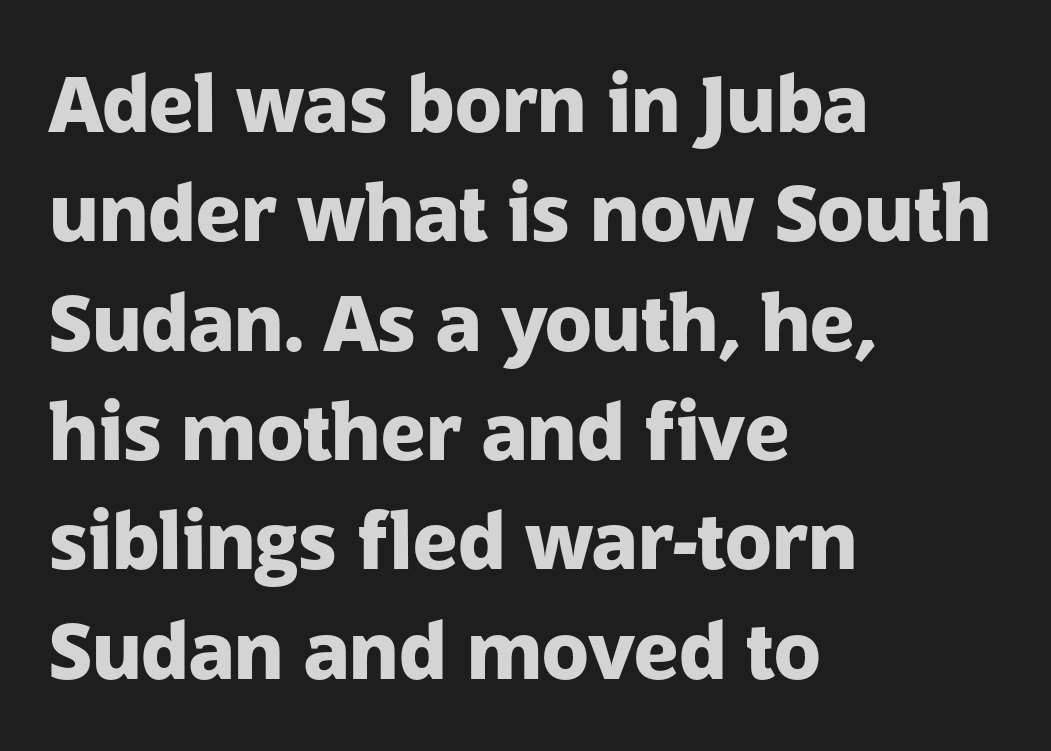
The image shows 77 px heavy sans-serif type, upright; set left-aligned, normal line spacing (1.42x), normal letter spacing, not underlined; low stroke contrast and a medium x-height.
